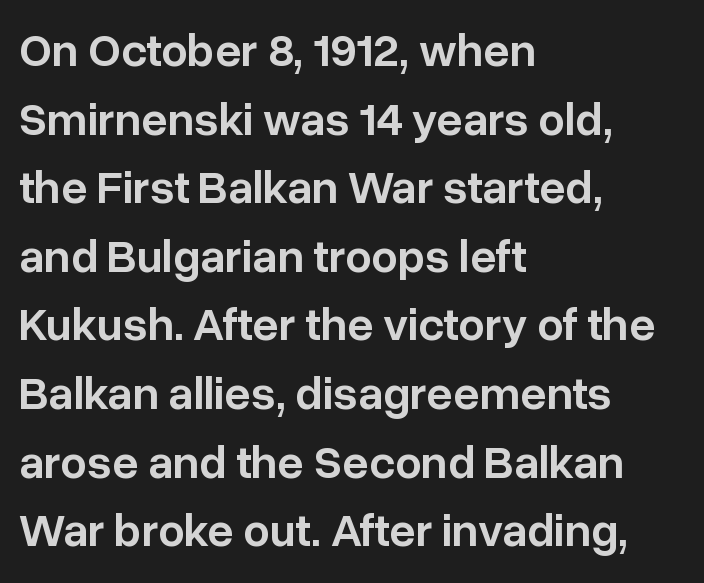
The image shows 47 px semibold sans-serif type, upright; set left-aligned, normal line spacing (1.46x), normal letter spacing, not underlined; low stroke contrast and a medium x-height.
